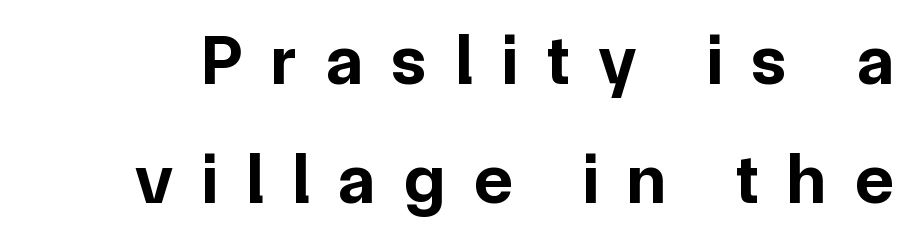
Q: Is the text bold? A: Yes.
Q: Is the text italic (slanted)? A: No, it is upright.
Q: Is the typeface a serif or a sans-serif typeface? A: Sans-serif.
Q: Is the text underlined? A: No.
Q: Is the spacing between letters normal or unusually wide? A: Unusually wide.
Q: Is the spacing between lines tight, normal or loose? A: Normal.
Q: Width (condensed, normal, or wide)? A: Normal.
Q: Stroke contrast? A: Low.
Q: x-height? A: Medium.
Q: Monospaced? A: No.
